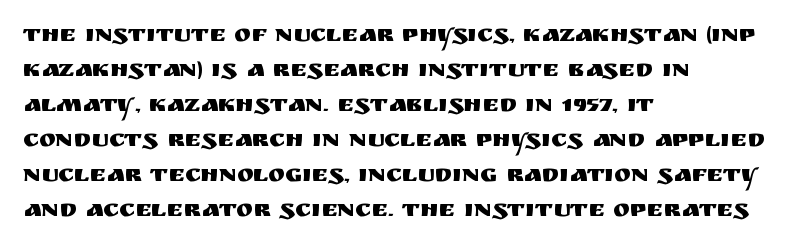
{"italic": "no", "underline": "no", "align": "left", "line_spacing": "normal", "line_spacing_ratio": 1.4, "letter_spacing": "normal", "letter_spacing_em": 0.0, "glyph_px": 25}
